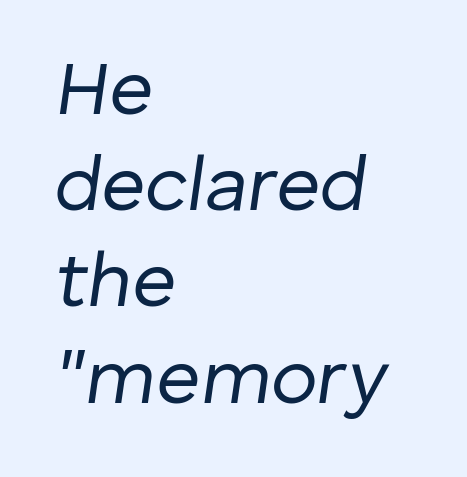
The image shows 77 px regular-weight type, italic (leaning right); set left-aligned, normal line spacing (1.25x), normal letter spacing, not underlined; low stroke contrast and a medium x-height.
